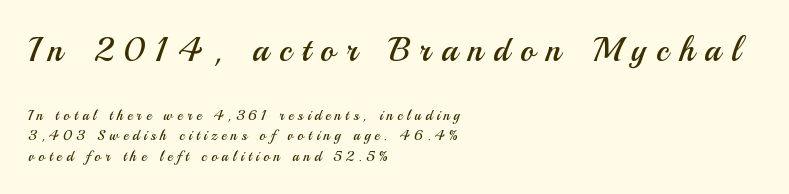
The image shows 34 px regular-weight sans-serif type; set left-aligned, normal line spacing (1.48x), unusually wide letter spacing (+0.31 em), not underlined; the first (top) block is 2.43x larger; medium stroke contrast and a small x-height.
